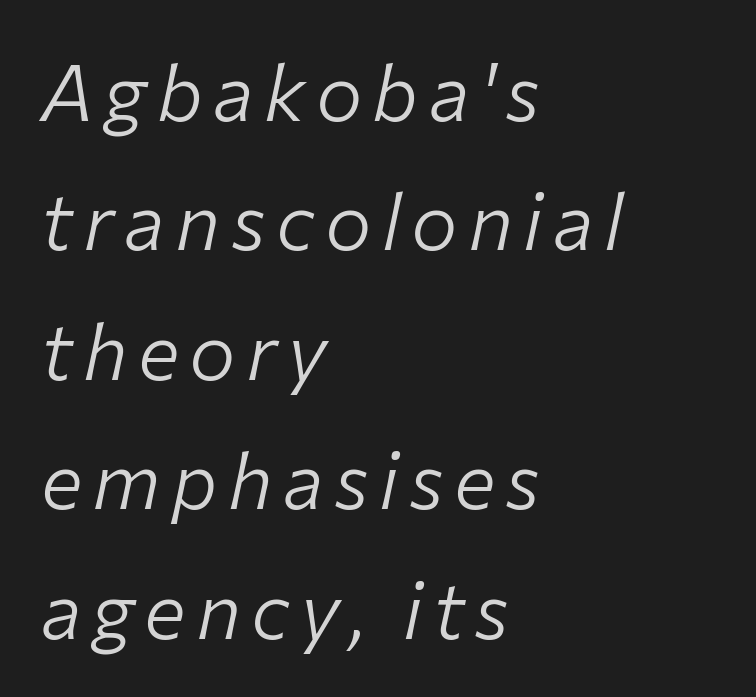
One glance says typical: line gaps are just what's usual. Do the characters align in a grid? No, the font is proportional. Bold? No — there's no thickening of the strokes. Designer's note — italics engaged. Words float on clear page, feet unadorned. Alignment: flush left.
